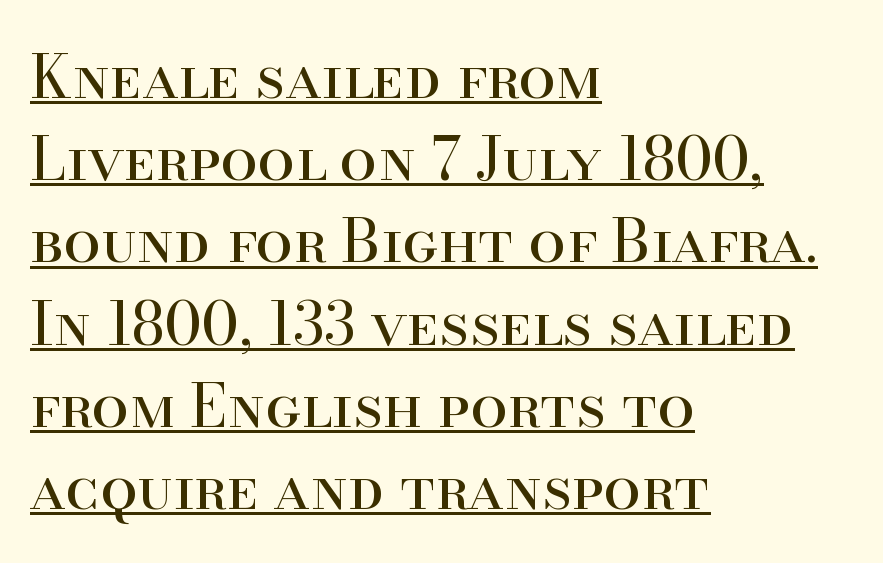
Q: Is the text bold? A: No.
Q: Is the text italic (slanted)? A: No, it is upright.
Q: Is the typeface a serif or a sans-serif typeface? A: Serif.
Q: Is the text underlined? A: Yes.
Q: How is the paragraph aligned? A: Left-aligned.
Q: Is the spacing between letters normal or unusually wide? A: Normal.
Q: Is the spacing between lines tight, normal or loose? A: Normal.
Q: Width (condensed, normal, or wide)? A: Normal.
Q: Stroke contrast? A: High.
Q: x-height? A: Small.
Q: Monospaced? A: No.
